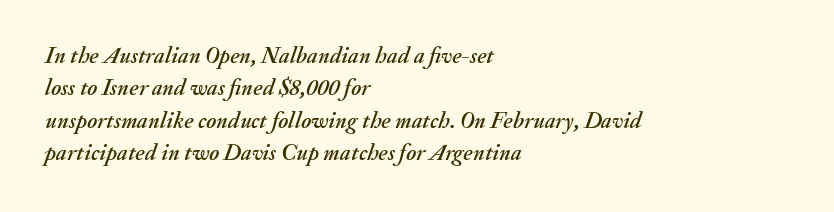
{"italic": "yes", "lean": "right", "slant_degrees": 20, "underline": "no", "align": "left", "line_spacing": "normal", "line_spacing_ratio": 1.41, "letter_spacing": "normal", "letter_spacing_em": 0.0, "glyph_px": 23}
